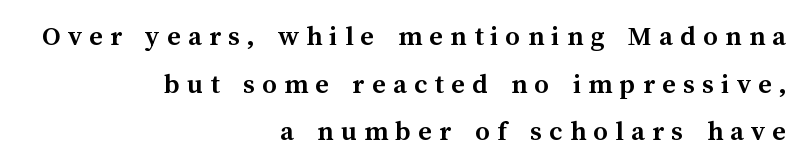
Q: Is the text bold? A: Yes.
Q: Is the text italic (slanted)? A: No, it is upright.
Q: Is the text underlined? A: No.
Q: How is the paragraph aligned? A: Right-aligned.
Q: Is the spacing between letters normal or unusually wide? A: Unusually wide.
Q: Is the spacing between lines tight, normal or loose? A: Normal.
Q: Width (condensed, normal, or wide)? A: Normal.
Q: Stroke contrast? A: Medium.
Q: x-height? A: Medium.
Q: Monospaced? A: No.
